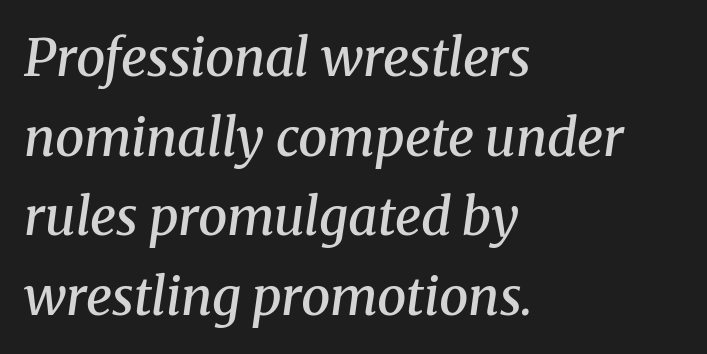
Q: Is the text bold? A: Semi-bold.
Q: Is the text italic (slanted)? A: Yes, it leans right by about 8 degrees.
Q: Is the typeface a serif or a sans-serif typeface? A: Serif.
Q: Is the text underlined? A: No.
Q: How is the paragraph aligned? A: Left-aligned.
Q: Is the spacing between letters normal or unusually wide? A: Normal.
Q: Is the spacing between lines tight, normal or loose? A: Normal.
Q: Width (condensed, normal, or wide)? A: Normal.
Q: Stroke contrast? A: Medium.
Q: x-height? A: Medium.
Q: Monospaced? A: No.
